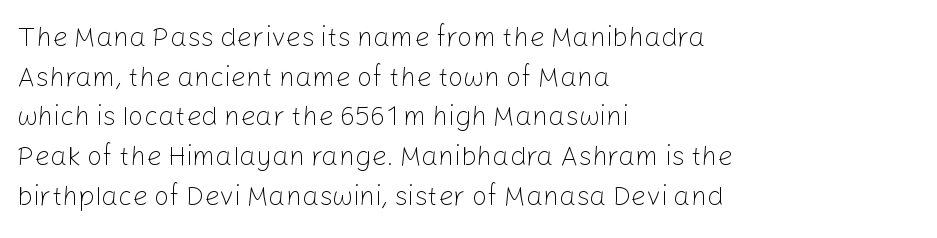
The image shows 27 px text type, upright; set left-aligned, normal line spacing (1.47x), normal letter spacing, not underlined.
